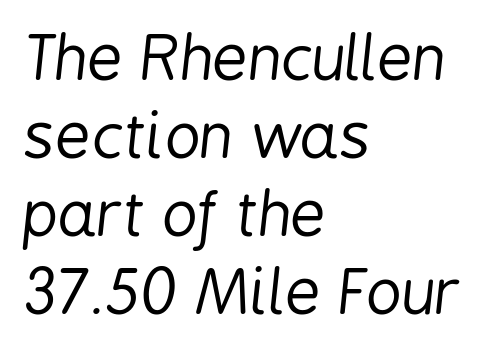
An italicized treatment has been applied to the whole sample. Line starts are locked; line ends wander. Look at the tracking — it's just the regular setting, nothing added. Vertical spacing — default. Spacing verdict: proportional, widths tailored to each character. The typesetting does not lean heavy: it is not bold.
